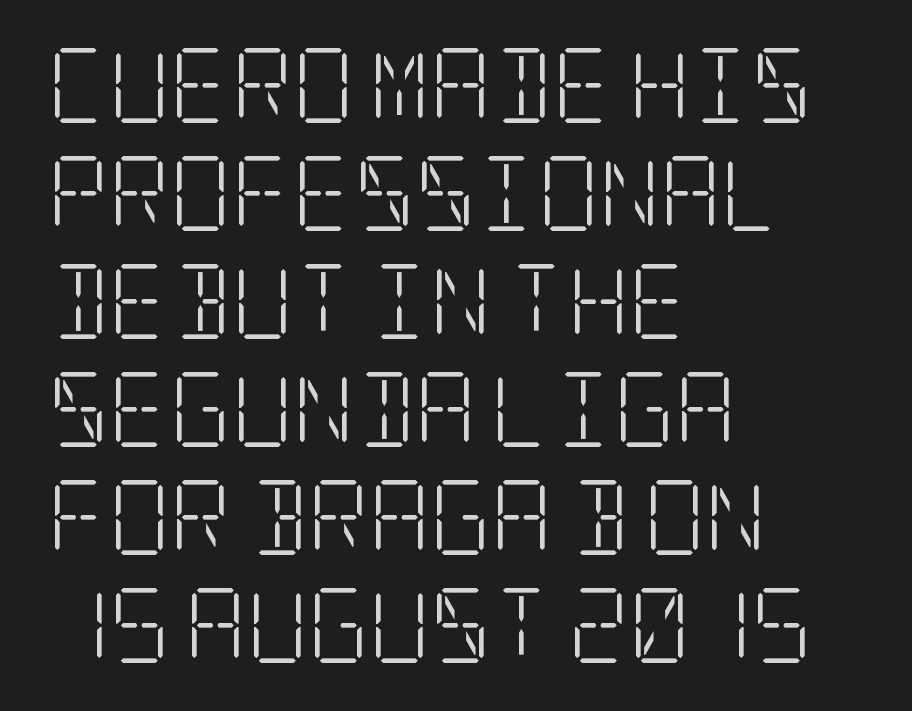
The letters sit at their default tracking, neither squeezed nor spread. The letters carry serifs — small finishing strokes at the ends of their stems. Descenders hang freely into open space. This sample uses an upright cut, with every glyph sitting square on the baseline. Layout note: lines flush left. Interline gaps are of average width in this sample.
